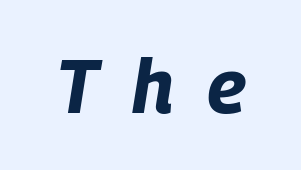
Observe the wide spacing: letters keep a clear distance from each other. Italic? Definitely — the glyphs are oblique. Looks like regular typesetting: each glyph gets only the width it needs. The passage shown is emphatically bold. Unmarked baselines from the first word to the last.
